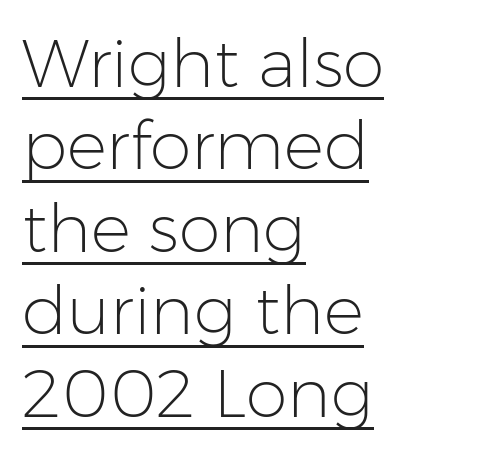
{"serif": "no", "italic": "no", "bold": "no", "weight": "light", "width": "normal", "stroke_contrast": "low", "x_height": "medium", "monospaced": "no", "underline": "yes", "align": "left", "line_spacing_ratio": 1.23, "letter_spacing": "normal", "letter_spacing_em": 0.0, "glyph_px": 67}
